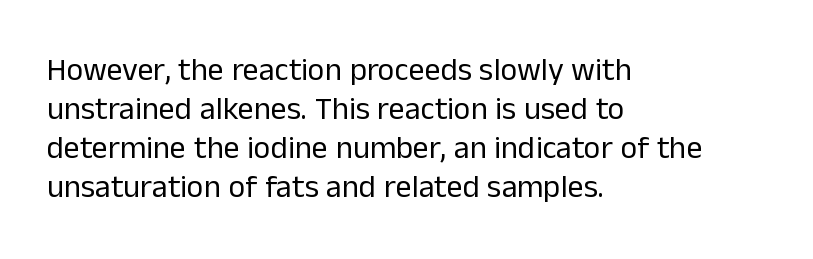
The lettering stays uniformly vertical, giving the passage a roman look. Observe the ordinary spacing: letters are neighbours, not strangers. The foot of each line stays bare and open. The passage is arranged the way most books set body copy — flush left. Stem width sits at or under what a default text font uses. Is this a fixed-width face? No — the glyphs have proportional, varying widths.
